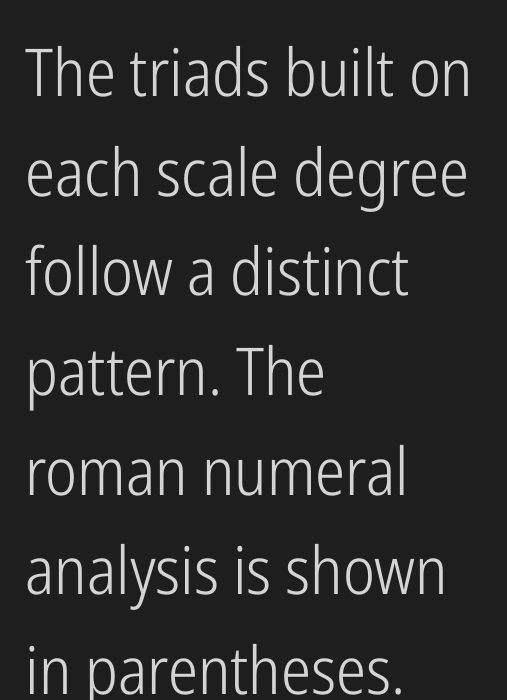
The image shows 66 px light, condensed sans-serif type, upright; set left-aligned, normal line spacing (1.51x), normal letter spacing, not underlined; low stroke contrast and a medium x-height.
